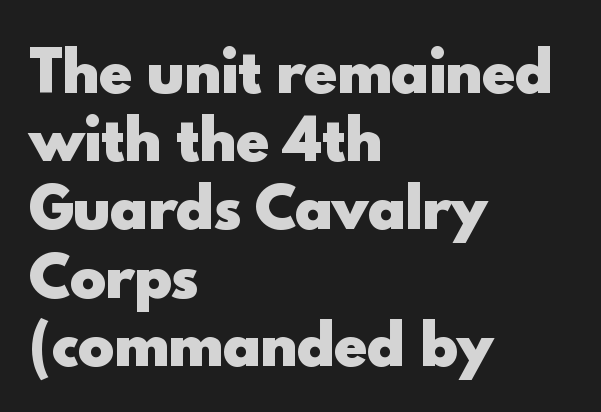
{"serif": "no", "italic": "no", "bold": "yes", "weight": "heavy", "width": "normal", "x_height": "small", "monospaced": "no", "underline": "no", "align": "left", "line_spacing_ratio": 1.24, "letter_spacing": "normal", "letter_spacing_em": 0.0, "glyph_px": 55}
